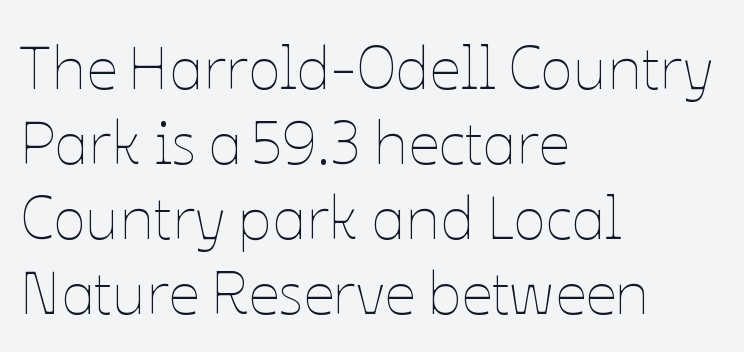
The weight would be labelled regular, book, light, or lighter still. If you drew a line through each stem, it would be perfectly vertical. Horizontal alignment here is leftward, the default for most running prose. Do the characters align in a grid? No, the font is proportional. Each row of text sits above clean, open space. Words appear dense and cohesive because spacing is normal.
